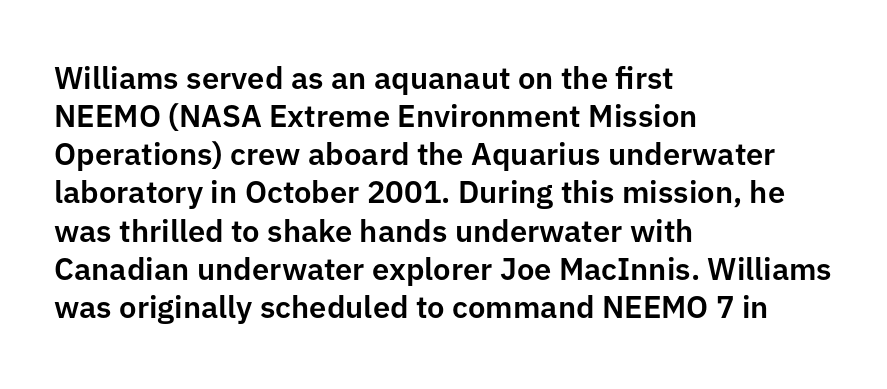
{"serif": "no", "italic": "no", "width": "normal", "stroke_contrast": "low", "x_height": "medium", "monospaced": "no", "underline": "no", "align": "left", "line_spacing_ratio": 1.23, "letter_spacing": "normal", "letter_spacing_em": 0.0, "glyph_px": 31}
